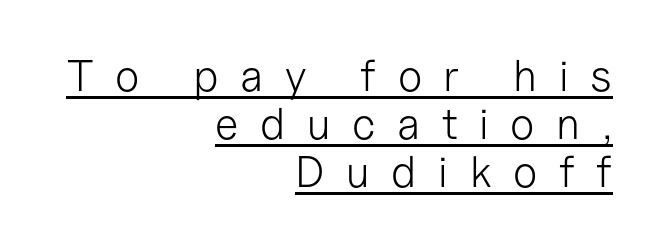
Weight: not bold — regular or lighter. Notice how descenders almost collide with the ascenders below — that's tight leading. These lines stack with their right ends in a neat column. Upright lettering throughout. Spacing verdict: proportional, widths tailored to each character. In designer terms, the underline attribute is active on this setting.
